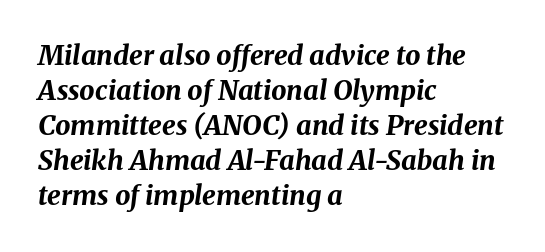
{"italic": "yes", "lean": "right", "slant_degrees": 8, "bold": "yes", "underline": "no", "align": "left", "line_spacing": "normal", "line_spacing_ratio": 1.3, "letter_spacing": "normal", "letter_spacing_em": 0.0, "glyph_px": 27}
